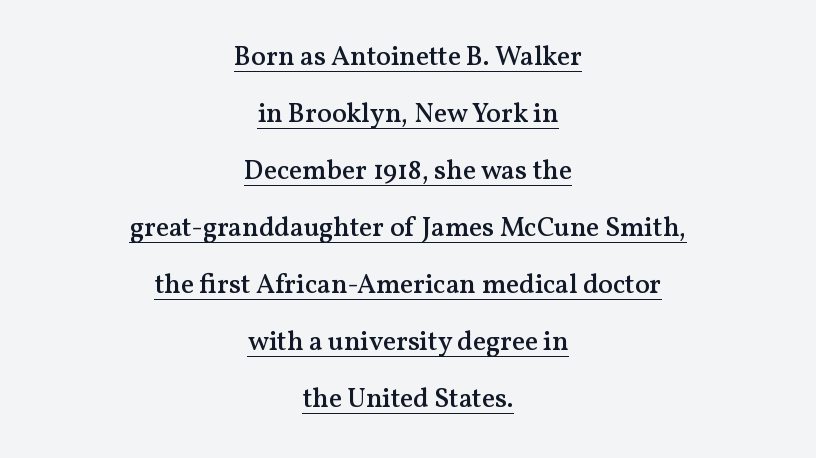
Q: Is the text bold? A: Semi-bold.
Q: Is the text italic (slanted)? A: No, it is upright.
Q: Is the text underlined? A: Yes.
Q: How is the paragraph aligned? A: Centered.
Q: Is the spacing between letters normal or unusually wide? A: Normal.
Q: Is the spacing between lines tight, normal or loose? A: Loose.
